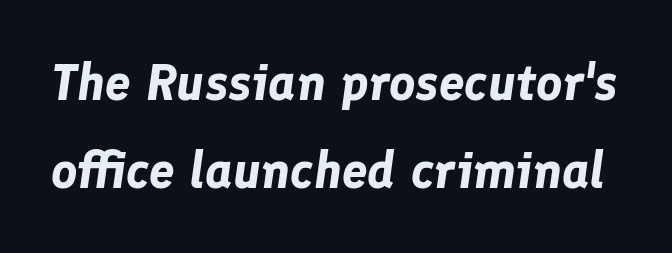
Q: Is the text bold? A: Yes.
Q: Is the text italic (slanted)? A: Yes, it leans right by about 8 degrees.
Q: Is the text underlined? A: No.
Q: Is the spacing between letters normal or unusually wide? A: Normal.
Q: Width (condensed, normal, or wide)? A: Normal.
Q: Stroke contrast? A: Low.
Q: x-height? A: Medium.
Q: Monospaced? A: No.
